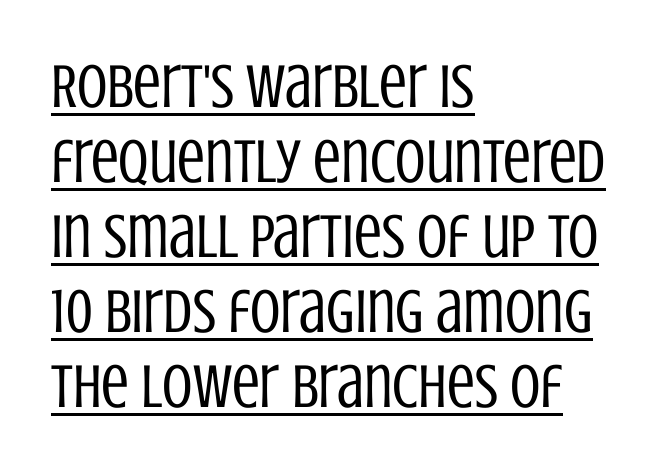
Q: Is the text bold? A: No.
Q: Is the text italic (slanted)? A: No, it is upright.
Q: Is the typeface a serif or a sans-serif typeface? A: Sans-serif.
Q: Is the text underlined? A: Yes.
Q: How is the paragraph aligned? A: Left-aligned.
Q: Is the spacing between letters normal or unusually wide? A: Normal.
Q: Width (condensed, normal, or wide)? A: Condensed.
Q: Stroke contrast? A: Low.
Q: x-height? A: Large.
Q: Monospaced? A: No.
